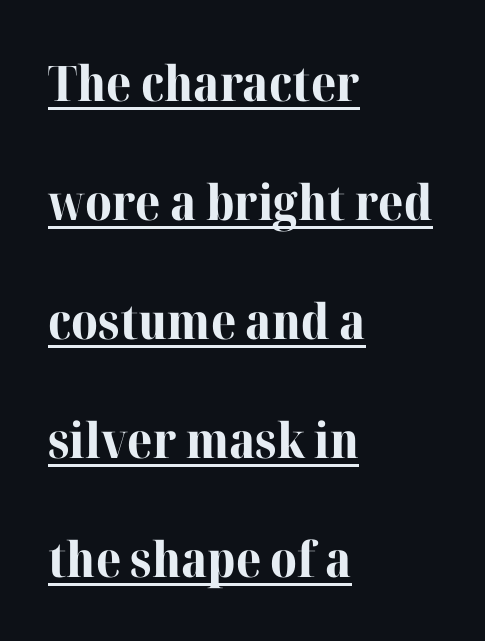
Q: Is the text bold? A: Yes.
Q: Is the text italic (slanted)? A: No, it is upright.
Q: Is the typeface a serif or a sans-serif typeface? A: Serif.
Q: Is the text underlined? A: Yes.
Q: How is the paragraph aligned? A: Left-aligned.
Q: Is the spacing between letters normal or unusually wide? A: Normal.
Q: Is the spacing between lines tight, normal or loose? A: Loose.
Q: Width (condensed, normal, or wide)? A: Normal.
Q: Stroke contrast? A: High.
Q: x-height? A: Medium.
Q: Monospaced? A: No.
